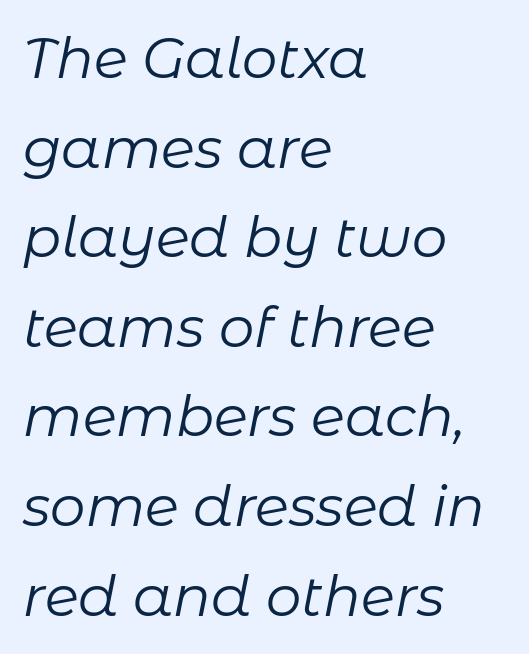
Q: Is the text bold? A: No.
Q: Is the text italic (slanted)? A: Yes, it leans right by about 11 degrees.
Q: Is the text underlined? A: No.
Q: How is the paragraph aligned? A: Left-aligned.
Q: Is the spacing between letters normal or unusually wide? A: Normal.
Q: Is the spacing between lines tight, normal or loose? A: Normal.
Q: Width (condensed, normal, or wide)? A: Normal.
Q: Stroke contrast? A: Low.
Q: x-height? A: Medium.
Q: Monospaced? A: No.
